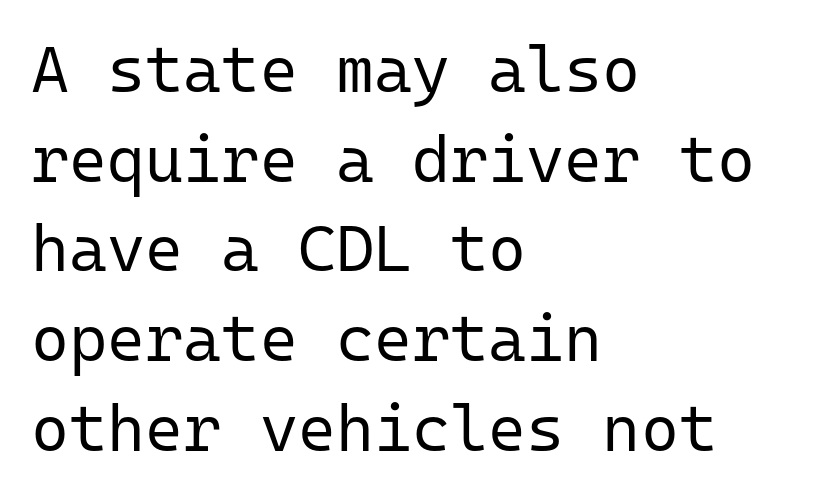
The image shows 65 px regular-weight sans-serif type, upright, monospaced; set left-aligned, normal line spacing (1.38x), normal letter spacing, not underlined; low stroke contrast and a medium x-height.
